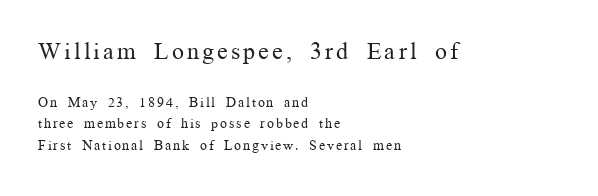
The image shows 24 px text type, upright; set left-aligned, normal line spacing (1.56x), not underlined; the first (top) block is 1.71x larger.
